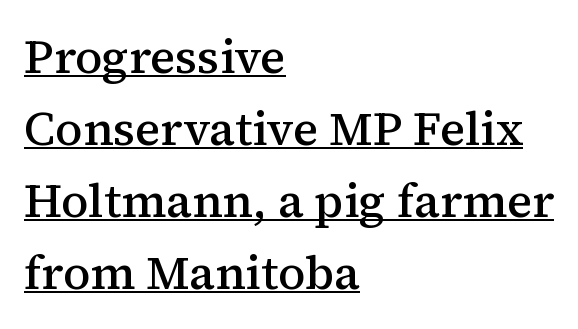
The image shows 47 px semibold serif type, upright; set left-aligned, normal line spacing (1.53x), normal letter spacing, underlined; medium stroke contrast and a medium x-height.
